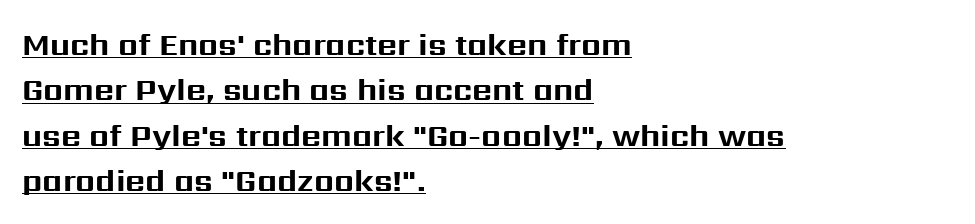
Q: Is the text bold? A: Yes.
Q: Is the text italic (slanted)? A: No, it is upright.
Q: Is the typeface a serif or a sans-serif typeface? A: Sans-serif.
Q: Is the text underlined? A: Yes.
Q: How is the paragraph aligned? A: Left-aligned.
Q: Is the spacing between letters normal or unusually wide? A: Normal.
Q: Is the spacing between lines tight, normal or loose? A: Normal.
Q: Width (condensed, normal, or wide)? A: Normal.
Q: Stroke contrast? A: Medium.
Q: x-height? A: Medium.
Q: Monospaced? A: No.
